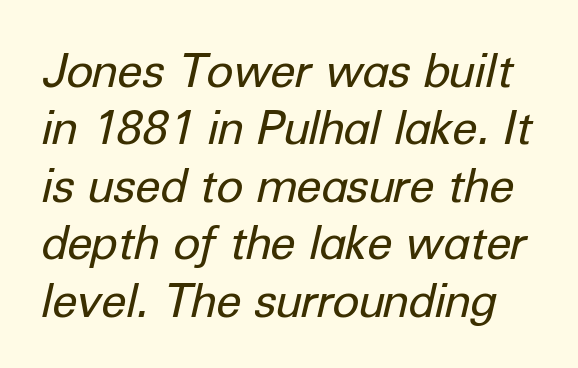
Observe the lean: these are italic letterforms. Bare-footed words on every line. The characters are drawn with everyday or finer stroke widths. Horizontal bands of white between lines are of average thickness.
